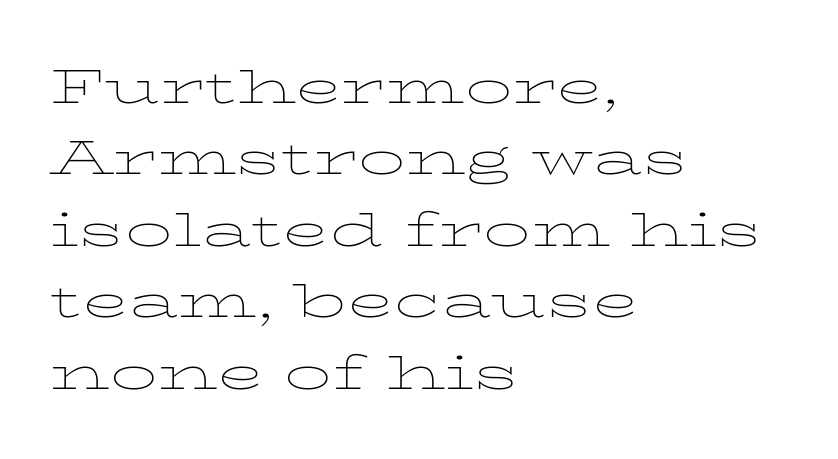
Ordinary non-slanted type is in use. Words float on clear page, feet unadorned. To sum up the face: it has serifs. Do the characters align in a grid? No, the font is proportional. In terms of leading, this rendering sits right in the middle. Characters follow at the spacing the type designer built in.
